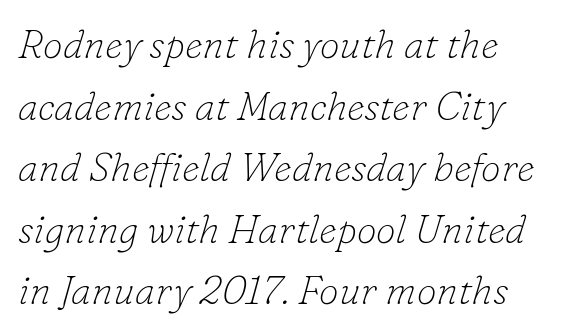
Q: Is the text bold? A: No.
Q: Is the text italic (slanted)? A: Yes, it leans right by about 16 degrees.
Q: Is the typeface a serif or a sans-serif typeface? A: Serif.
Q: Is the text underlined? A: No.
Q: Is the spacing between letters normal or unusually wide? A: Normal.
Q: Is the spacing between lines tight, normal or loose? A: Normal.
Q: Width (condensed, normal, or wide)? A: Normal.
Q: Stroke contrast? A: Low.
Q: x-height? A: Small.
Q: Monospaced? A: No.
